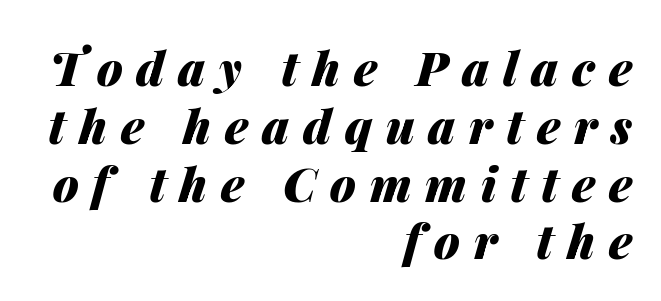
Q: Is the text bold? A: Yes.
Q: Is the text italic (slanted)? A: Yes, it leans right by about 14 degrees.
Q: Is the text underlined? A: No.
Q: How is the paragraph aligned? A: Right-aligned.
Q: Is the spacing between letters normal or unusually wide? A: Unusually wide.
Q: Width (condensed, normal, or wide)? A: Normal.
Q: Stroke contrast? A: Medium.
Q: x-height? A: Medium.
Q: Monospaced? A: No.
